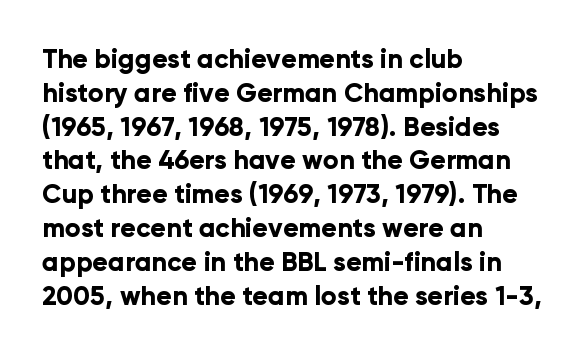
The image shows 26 px bold type, upright; set left-aligned, normal line spacing (1.3x), normal letter spacing, not underlined.
